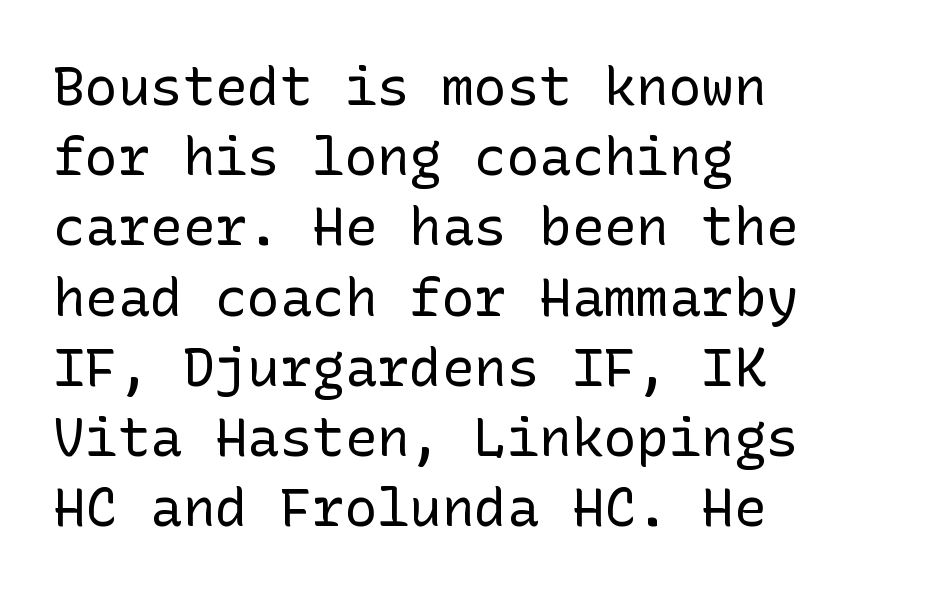
The image shows 54 px regular-weight sans-serif type, upright; set left-aligned, normal line spacing (1.3x), normal letter spacing, not underlined; low stroke contrast and a medium x-height.
